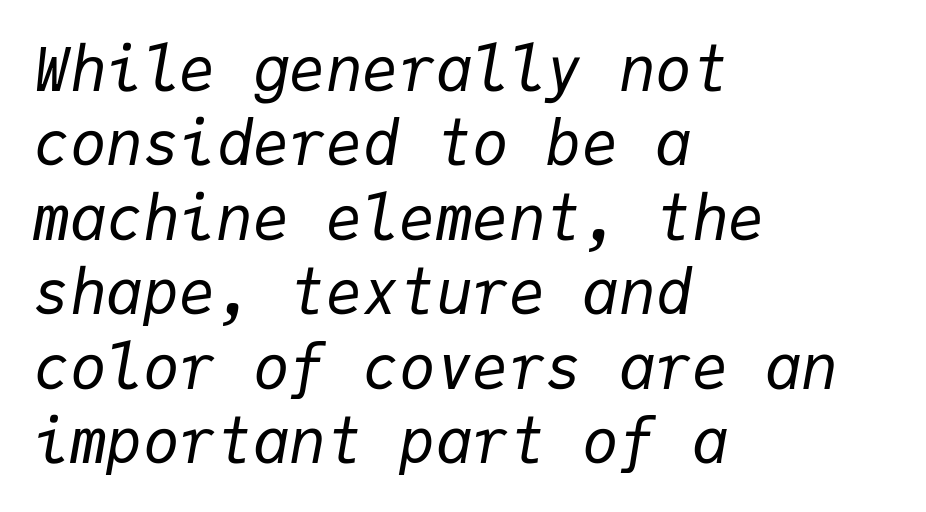
Underline: absent. The letterforms sit shoulder to shoulder at normal distance. Characters are canted at an angle relative to the baseline's perpendicular. The face used here is monospaced, like something from a code editor. Unbolded letterforms with no extra heft.
